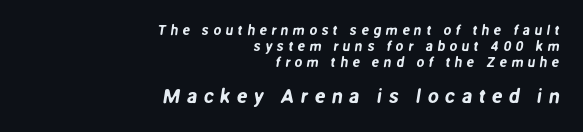
{"underline": "no", "align": "right", "line_spacing": "tight", "line_spacing_ratio": 1.14, "letter_spacing": "wide", "letter_spacing_em": 0.31, "larger_block": "second", "size_ratio": 1.43, "glyph_px": 20}
